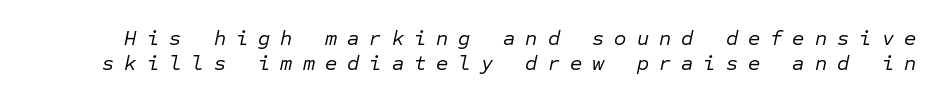
The weight tops out at a normal text grade. Just letters on the line, the space beneath them empty. You could only call the tracking loose — the letters float apart. Looking at the ascenders, they clearly lean.
